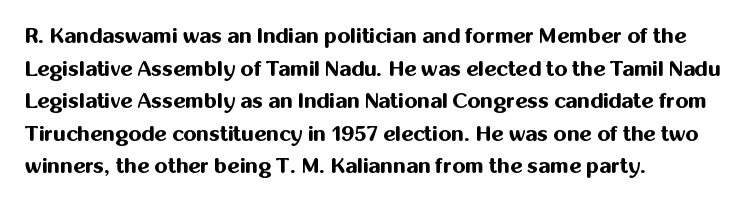
The rendering anchors every line to the left-hand side. In terms of posture, this sample is upright. This sample uses plain, unmodified letter spacing. The gap between lines stays unmarked.
